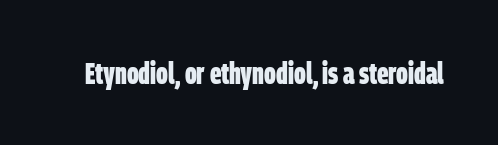
The image shows 30 px bold, condensed sans-serif type; set normal letter spacing, not underlined; low stroke contrast and a large x-height.
